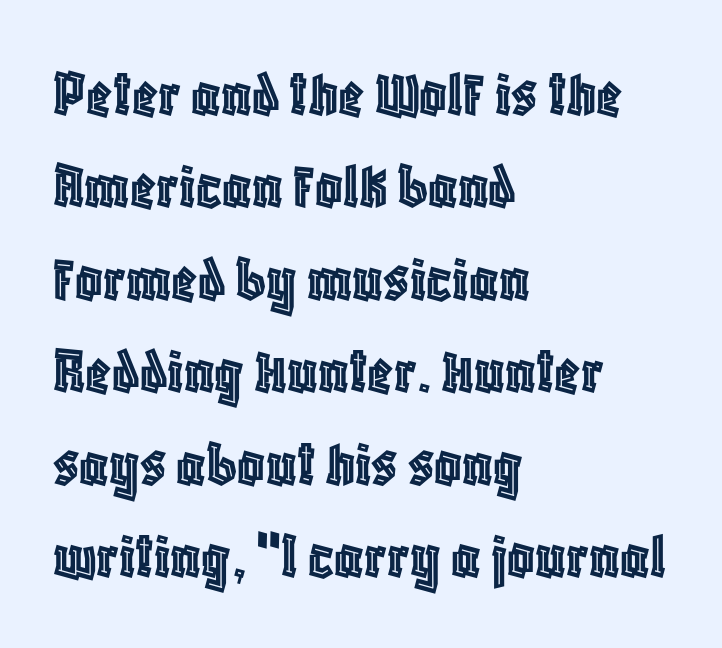
The image shows 67 px condensed type, upright; set left-aligned, normal line spacing (1.38x), normal letter spacing, not underlined; a large x-height.
